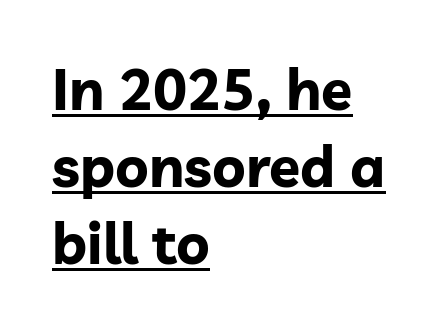
Ordinary non-slanted type is in use. The type family on display is of the sans-serif kind. The rendered words wear a rule along their underside. The lines in this sample share a left origin and differ only in where they stop. These lines keep a tight, regular rhythm from letter to letter. Students, this is bold: see how much ink each stroke carries.
